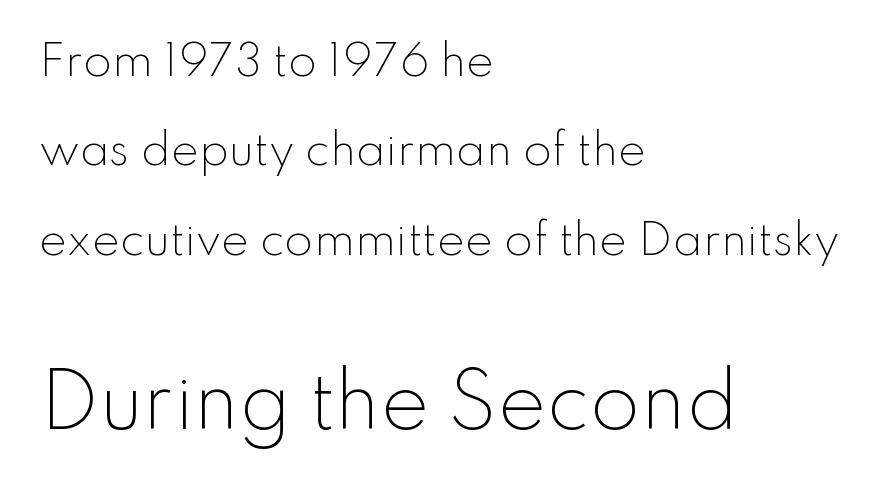
Q: Is the text bold? A: No.
Q: Is the text italic (slanted)? A: No, it is upright.
Q: Is the typeface a serif or a sans-serif typeface? A: Sans-serif.
Q: Is the text underlined? A: No.
Q: How is the paragraph aligned? A: Left-aligned.
Q: Is the spacing between letters normal or unusually wide? A: Normal.
Q: Is the spacing between lines tight, normal or loose? A: Loose.
Q: Which block of text is set in a larger size, the first (top) or the second (bottom)? A: The second (bottom) one.
Q: Width (condensed, normal, or wide)? A: Normal.
Q: Stroke contrast? A: Low.
Q: x-height? A: Small.
Q: Monospaced? A: No.
